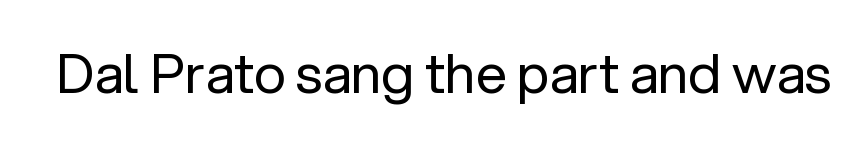
A typesetter would call this proportional, since set widths differ per character. The font sits on the lighter half of the weight spectrum, regular included. Italic? Not at all — the glyphs are vertical. Clear beneath every line of the passage. The letters sit at their default tracking, neither squeezed nor spread. This sample uses a sans-serif face.
